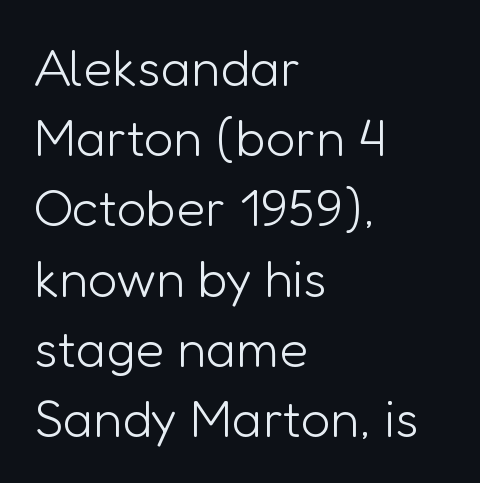
{"serif": "no", "italic": "no", "bold": "no", "weight": "light", "width": "normal", "stroke_contrast": "low", "x_height": "medium", "monospaced": "no", "underline": "no", "align": "left", "line_spacing": "normal", "line_spacing_ratio": 1.35, "letter_spacing": "normal", "letter_spacing_em": 0.0, "glyph_px": 52}
